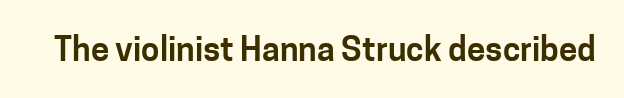
The image shows 33 px sans-serif type, upright; set normal letter spacing, not underlined; low stroke contrast and a medium x-height.
